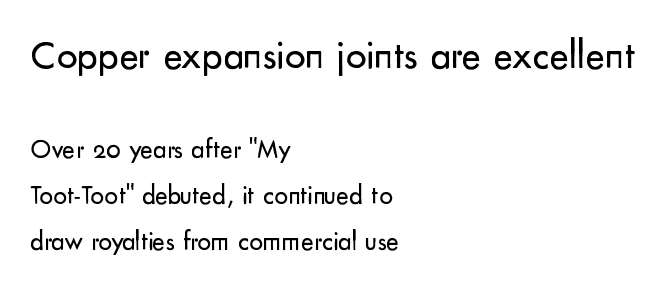
Between one letter and the next there's only the usual sliver of space. The baseline area is clear. Each new line begins a customary step beneath the previous one. Size hierarchy here favors the leading block over the trailing one. Does the type have serifs? No, each stem ends abruptly. This sample has the flowing, uneven cadence of proportional lettering.
